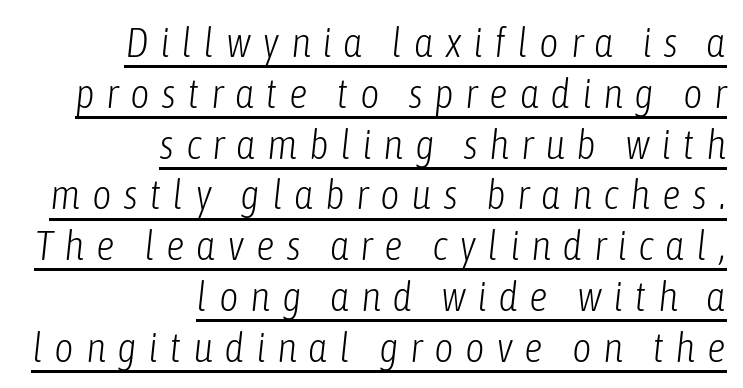
Q: Is the text bold? A: No.
Q: Is the text italic (slanted)? A: Yes, it leans right by about 6 degrees.
Q: Is the text underlined? A: Yes.
Q: How is the paragraph aligned? A: Right-aligned.
Q: Is the spacing between letters normal or unusually wide? A: Unusually wide.
Q: Width (condensed, normal, or wide)? A: Condensed.
Q: Stroke contrast? A: Low.
Q: x-height? A: Medium.
Q: Monospaced? A: No.
